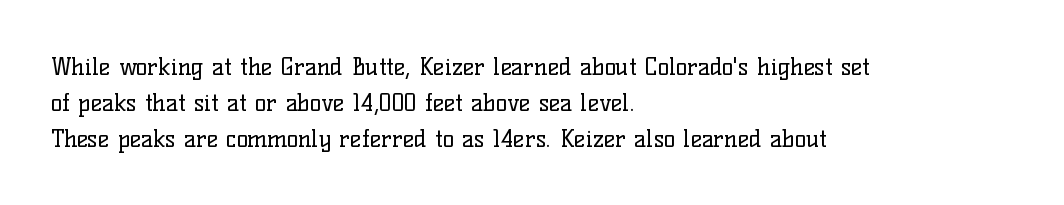
{"italic": "no", "bold": "no", "underline": "no", "align": "left", "line_spacing": "normal", "line_spacing_ratio": 1.51, "letter_spacing": "normal", "letter_spacing_em": 0.0, "glyph_px": 24}
